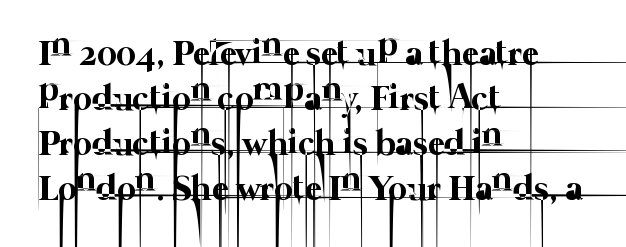
Q: Is the text bold? A: No.
Q: Is the text underlined? A: No.
Q: How is the paragraph aligned? A: Left-aligned.
Q: Is the spacing between letters normal or unusually wide? A: Normal.
Q: Is the spacing between lines tight, normal or loose? A: Normal.
Q: Width (condensed, normal, or wide)? A: Normal.
Q: Stroke contrast? A: Low.
Q: x-height? A: Medium.
Q: Monospaced? A: No.
